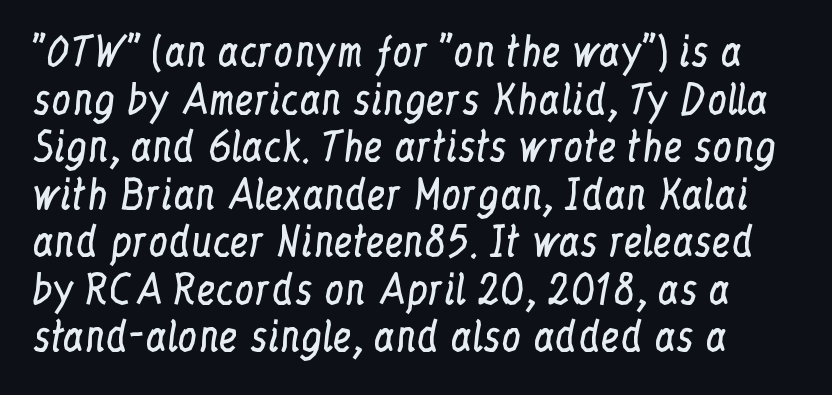
Q: Is the text bold? A: No.
Q: Is the text italic (slanted)? A: Yes.
Q: Is the typeface a serif or a sans-serif typeface? A: Serif.
Q: Is the text underlined? A: No.
Q: Is the spacing between letters normal or unusually wide? A: Normal.
Q: Width (condensed, normal, or wide)? A: Condensed.
Q: Stroke contrast? A: Low.
Q: x-height? A: Medium.
Q: Monospaced? A: No.
